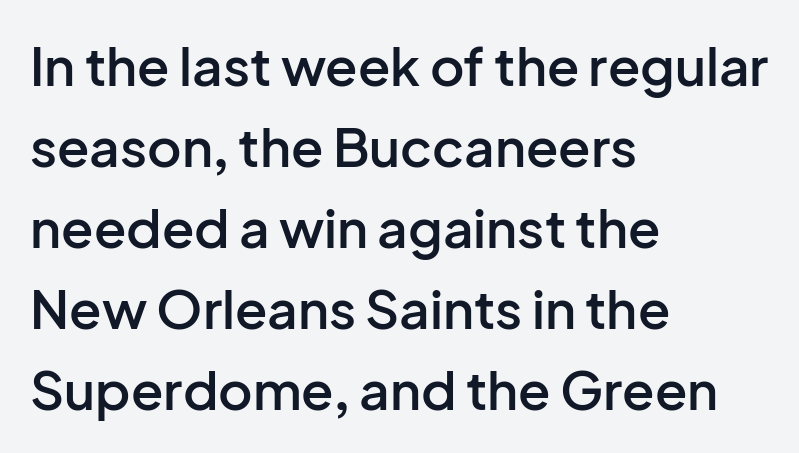
Every letter is mildly thick-stroked: semibold rather than bold. Check under the words: just untouched page. Line spacing here is normal. The rendering shows plain stroke endings on the letterforms — a sans-serif design. Glyph-to-glyph distance matches everyday printed text.
